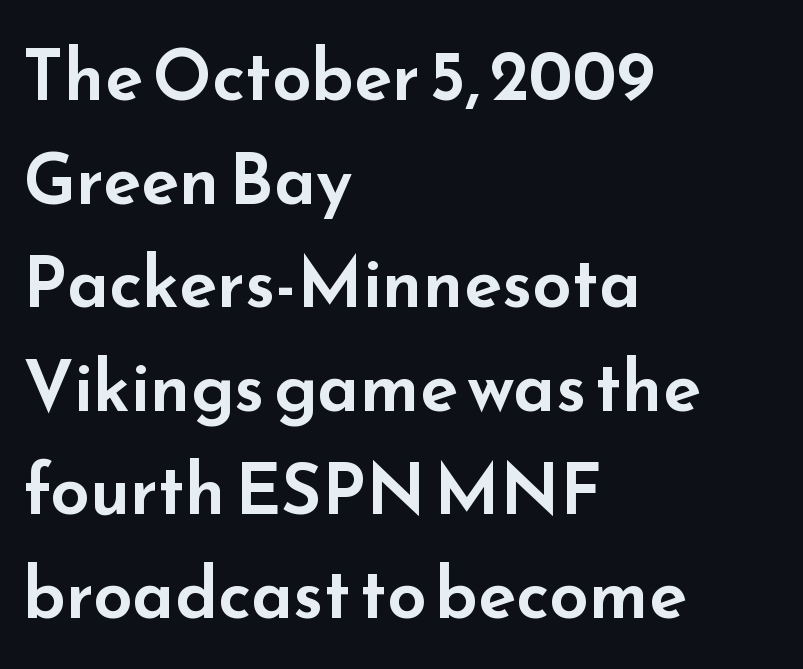
The image shows 70 px wide sans-serif type, upright; set left-aligned, normal line spacing (1.48x), normal letter spacing, not underlined; low stroke contrast and a small x-height.
